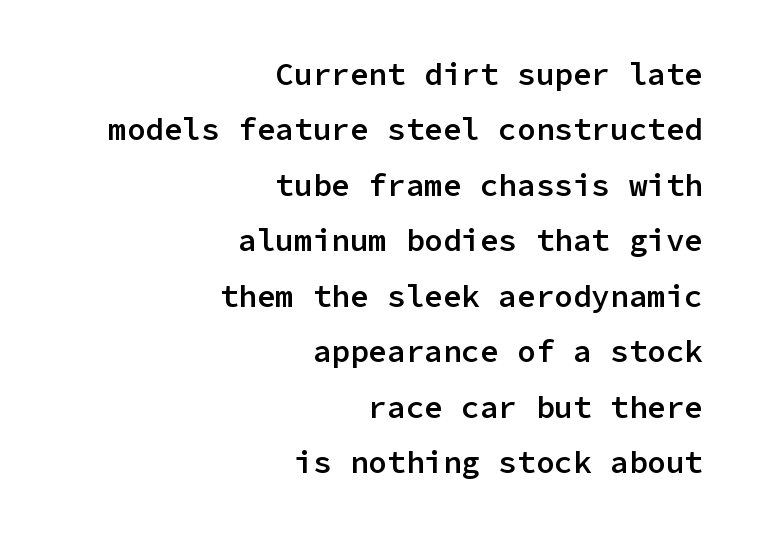
The image shows 31 px semibold sans-serif type, upright, monospaced; set right-aligned, line spacing 1.79x, normal letter spacing, not underlined; low stroke contrast and a medium x-height.
